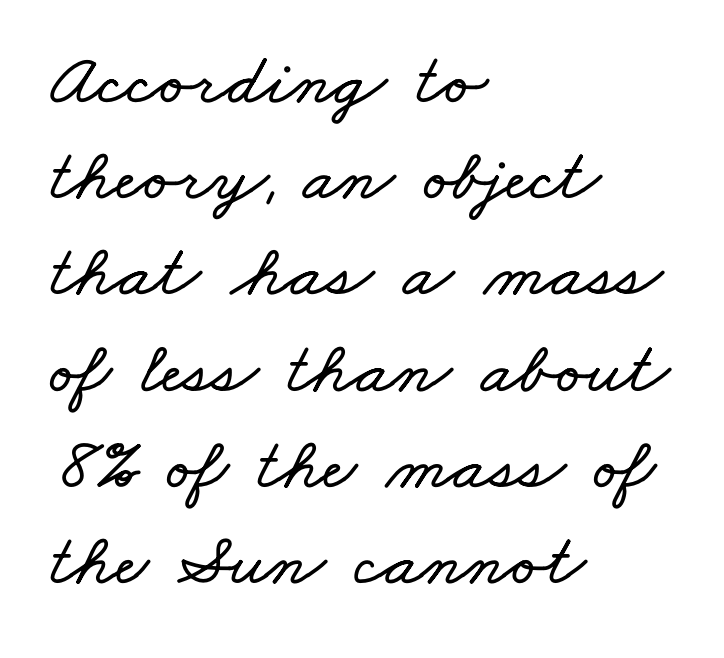
Default kerning and tracking; the words read as compact shapes. These lines are rendered in a variable-pitch font. This block has exactly the height ordinary leading produces. Decoration check: the copy has no underline. Which margin do the lines hug? The left one — the right edge is uneven.
